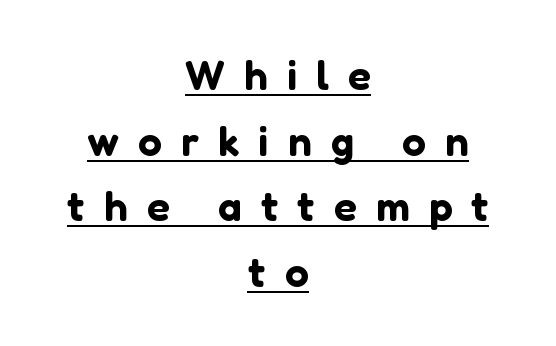
Layout note: lines centered. Regular leading. Quick note: underline on. Substantial extra tracking has been applied to these lines. The type family on display is of the sans-serif kind.
